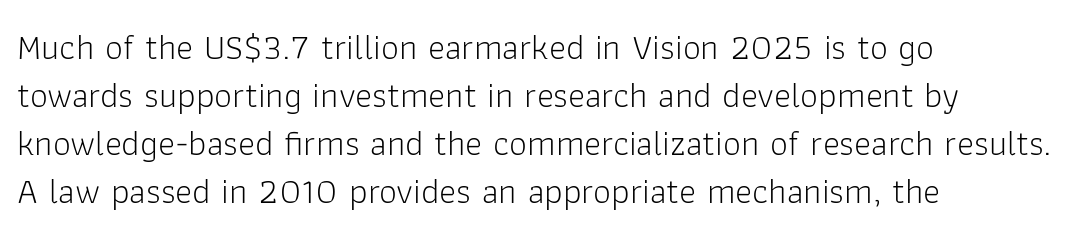
Q: Is the text bold? A: No.
Q: Is the text italic (slanted)? A: No, it is upright.
Q: Is the typeface a serif or a sans-serif typeface? A: Sans-serif.
Q: Is the text underlined? A: No.
Q: How is the paragraph aligned? A: Left-aligned.
Q: Is the spacing between letters normal or unusually wide? A: Normal.
Q: Is the spacing between lines tight, normal or loose? A: Normal.
Q: Width (condensed, normal, or wide)? A: Normal.
Q: Stroke contrast? A: Low.
Q: x-height? A: Medium.
Q: Monospaced? A: No.
